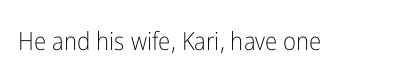
The image shows 25 px text type, upright; set normal letter spacing, not underlined.
